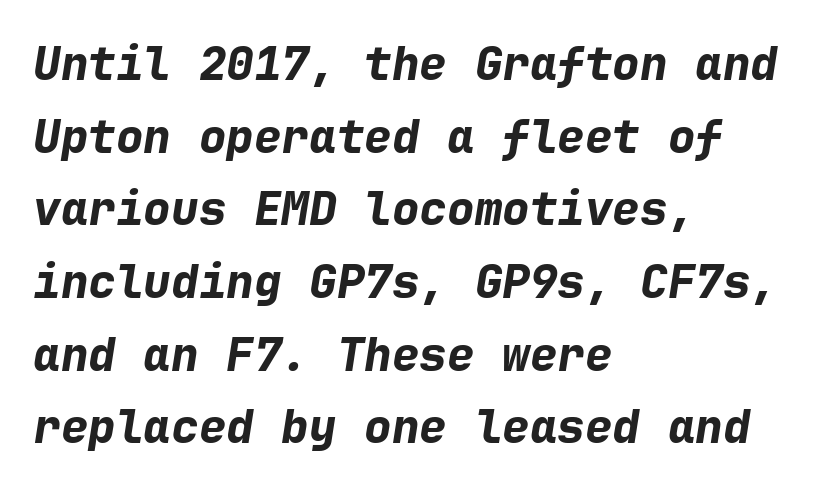
Default kerning and tracking; the words read as compact shapes. The glyphs have the mass of a bold cut. How would I describe the line gaps? Plain and ordinary. Tall strokes in this sample are angled rather than plumb. You could count columns in this text — the font is strictly monospaced. Is the block centered? No — it sits flush against the left margin.
